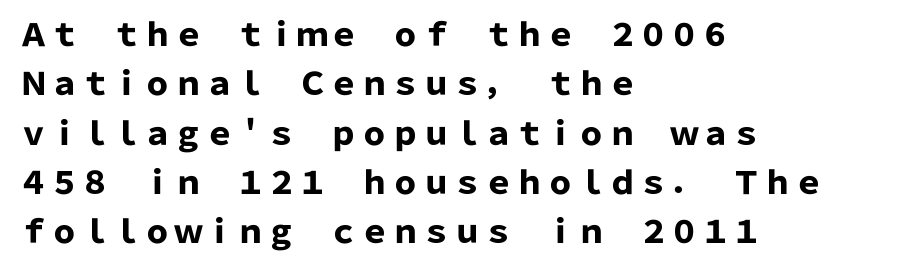
The image shows 31 px heavy sans-serif type, upright; set left-aligned, normal line spacing (1.59x), normal letter spacing, not underlined; low stroke contrast and a medium x-height.
